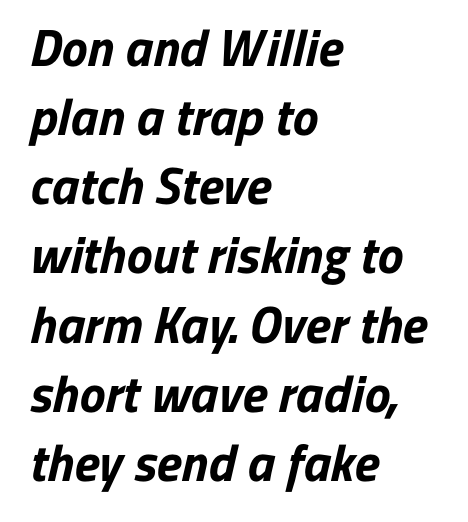
Q: Is the text bold? A: Yes.
Q: Is the typeface a serif or a sans-serif typeface? A: Sans-serif.
Q: Is the text underlined? A: No.
Q: How is the paragraph aligned? A: Left-aligned.
Q: Is the spacing between letters normal or unusually wide? A: Normal.
Q: Is the spacing between lines tight, normal or loose? A: Normal.
Q: Width (condensed, normal, or wide)? A: Normal.
Q: Stroke contrast? A: Low.
Q: x-height? A: Medium.
Q: Monospaced? A: No.
